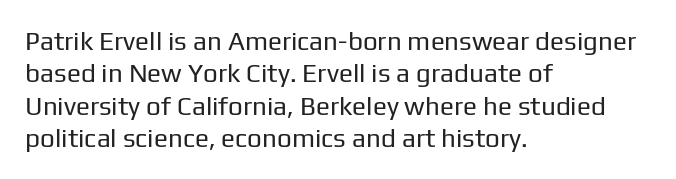
The image shows 26 px text type, upright; set left-aligned, normal line spacing (1.25x), normal letter spacing, not underlined.
